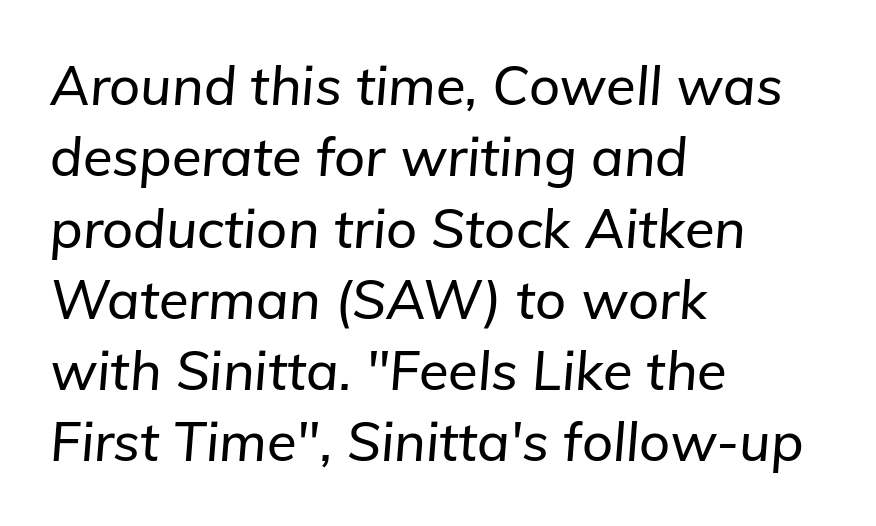
An italicized treatment has been applied to the whole sample. Quick note: underline off. Notice how descenders clear the ascenders below comfortably — that's standard leading. In terms of letterspacing, this is plain default setting. A typesetter would call this proportional, since set widths differ per character.
